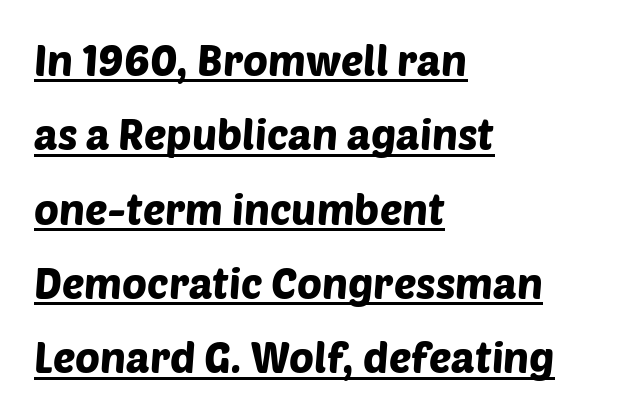
Q: Is the typeface a serif or a sans-serif typeface? A: Sans-serif.
Q: Is the text underlined? A: Yes.
Q: How is the paragraph aligned? A: Left-aligned.
Q: Is the spacing between letters normal or unusually wide? A: Normal.
Q: Width (condensed, normal, or wide)? A: Normal.
Q: Stroke contrast? A: Low.
Q: x-height? A: Large.
Q: Monospaced? A: No.
